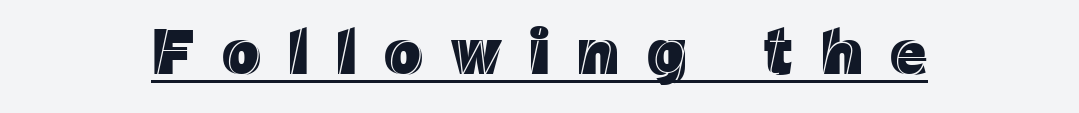
The image shows 64 px text type, upright; set unusually wide letter spacing (+0.43 em), underlined; a medium x-height.
